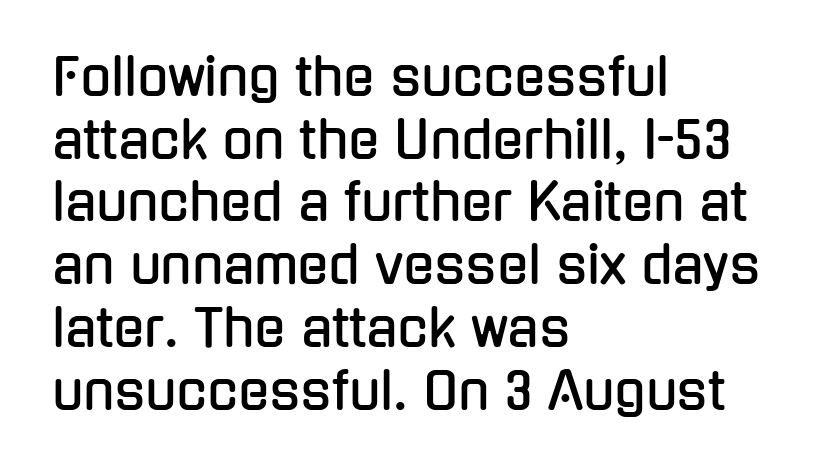
The image shows 51 px condensed sans-serif type, upright; set left-aligned, line spacing 1.23x, normal letter spacing, not underlined; low stroke contrast and a medium x-height.
